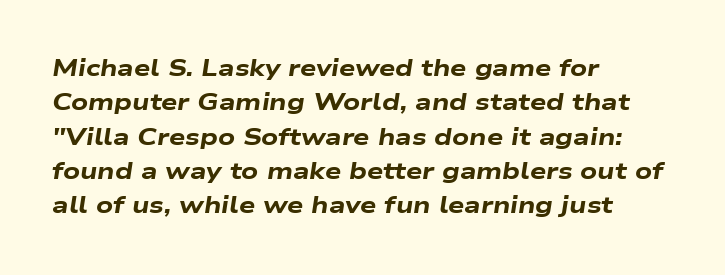
Rule under the text: the space is simply empty. Typographic density is high because the face is bold. Here the glyphs are tracked normally, forming tight word shapes. If you drew a line through each stem, it would be angled.
